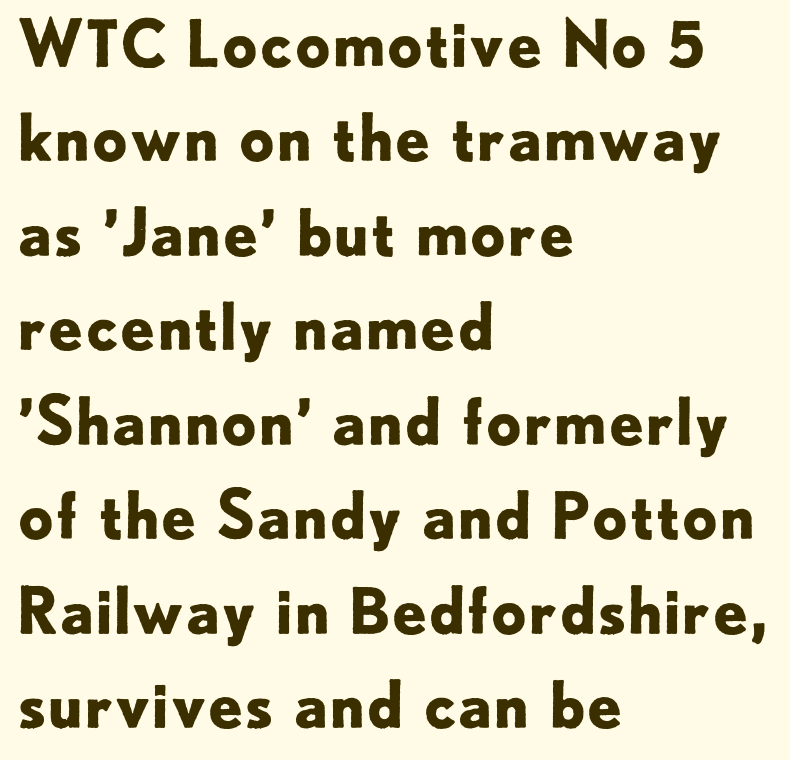
Caption: standard tracking, unaltered. The ragged edge is on the right, which tells us the setting is flush left. The rendering shows plain stroke endings on the letterforms — a sans-serif design. The area under the type is left untouched. Upright lettering throughout.
